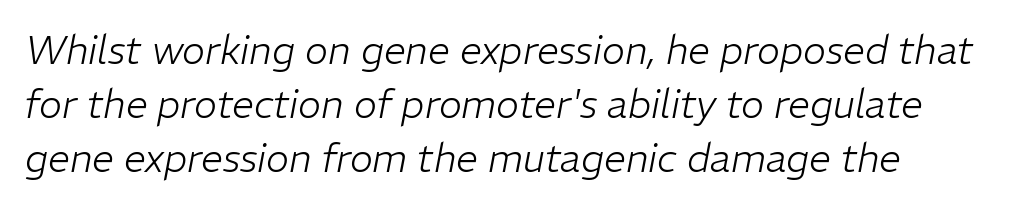
{"italic": "yes", "lean": "right", "slant_degrees": 11, "bold": "no", "weight": "light", "width": "normal", "stroke_contrast": "low", "x_height": "medium", "monospaced": "no", "underline": "no", "line_spacing": "normal", "line_spacing_ratio": 1.38, "letter_spacing": "normal", "letter_spacing_em": 0.0, "glyph_px": 39}
